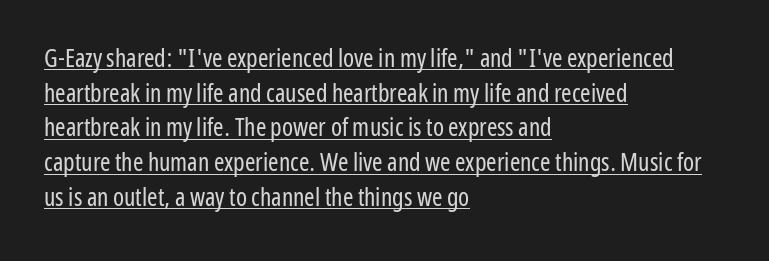
Q: Is the text bold? A: No.
Q: Is the text italic (slanted)? A: No, it is upright.
Q: Is the text underlined? A: Yes.
Q: How is the paragraph aligned? A: Left-aligned.
Q: Is the spacing between letters normal or unusually wide? A: Normal.
Q: Is the spacing between lines tight, normal or loose? A: Normal.
